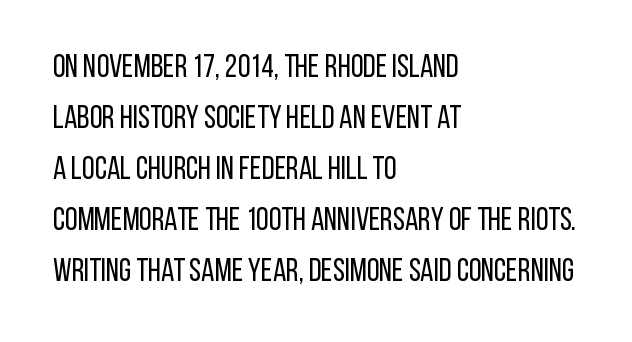
To sum up the face: it is a sans, with no serifs. Does extra space separate the letters? No, they use regular spacing. Which margin do the lines hug? The left one — the right edge is uneven. This reads as an unemphasized weight, regular at the heaviest.
